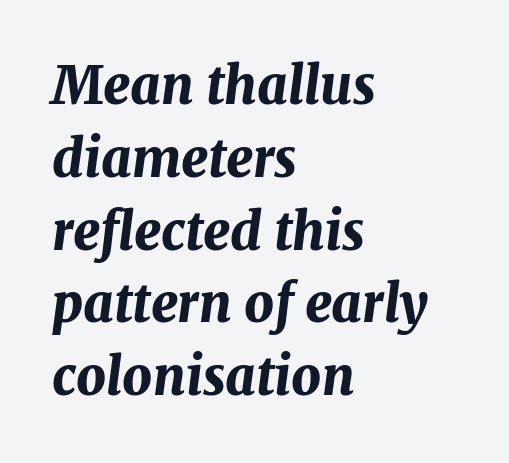
Q: Is the text bold? A: Yes.
Q: Is the text italic (slanted)? A: Yes, it leans right by about 7 degrees.
Q: Is the text underlined? A: No.
Q: How is the paragraph aligned? A: Left-aligned.
Q: Is the spacing between letters normal or unusually wide? A: Normal.
Q: Is the spacing between lines tight, normal or loose? A: Normal.
Q: Width (condensed, normal, or wide)? A: Normal.
Q: Stroke contrast? A: Medium.
Q: x-height? A: Medium.
Q: Monospaced? A: No.
